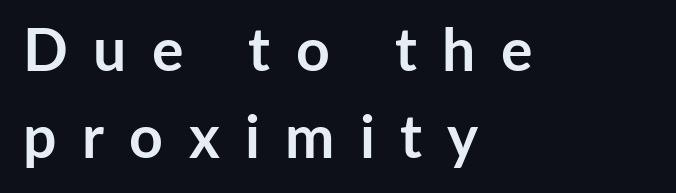
Q: Is the text bold? A: Yes.
Q: Is the text italic (slanted)? A: No, it is upright.
Q: Is the typeface a serif or a sans-serif typeface? A: Sans-serif.
Q: Is the text underlined? A: No.
Q: How is the paragraph aligned? A: Left-aligned.
Q: Is the spacing between letters normal or unusually wide? A: Unusually wide.
Q: Is the spacing between lines tight, normal or loose? A: Normal.
Q: Width (condensed, normal, or wide)? A: Normal.
Q: Stroke contrast? A: Low.
Q: x-height? A: Medium.
Q: Monospaced? A: No.
